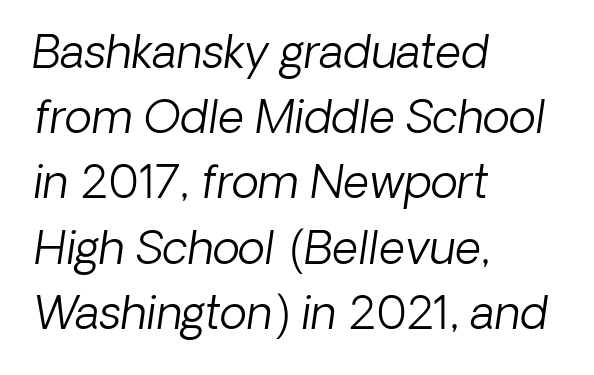
These lines stack with their left ends in a neat column. Here the glyphs are tracked normally, forming tight word shapes. In terms of letterform style, serifs are entirely absent. Plain, unruled lines of type. The passage shown is typed in a proportional face where columns would drift.
